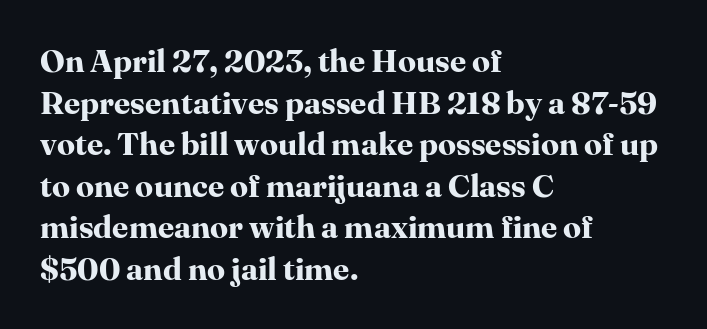
The image shows 32 px bold serif type, upright; set left-aligned, normal line spacing (1.3x), normal letter spacing, not underlined; high stroke contrast and a medium x-height.
